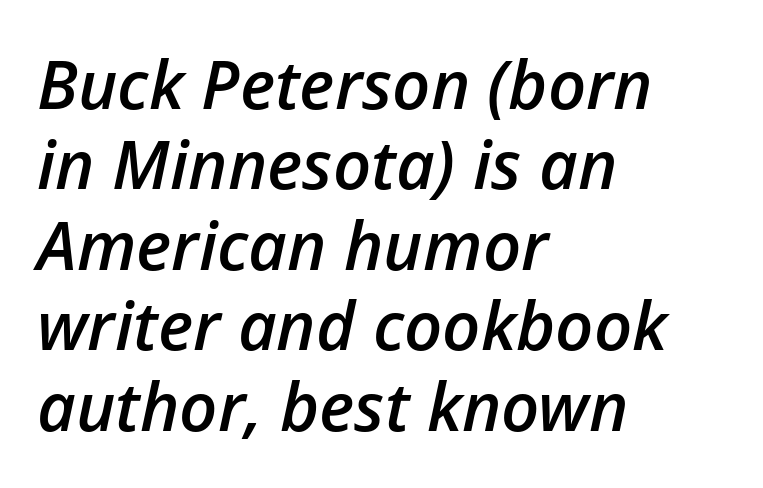
Here the designer chose a conventional face with non-uniform glyph widths. Look at the tracking — it's just the regular setting, nothing added. An italicized treatment has been applied to the whole sample. Descenders hang freely into open space. Horizontally, the lines are justified to the leading edge only. Compared with an ordinary text face, these strokes are moderately heavier — a semibold.
